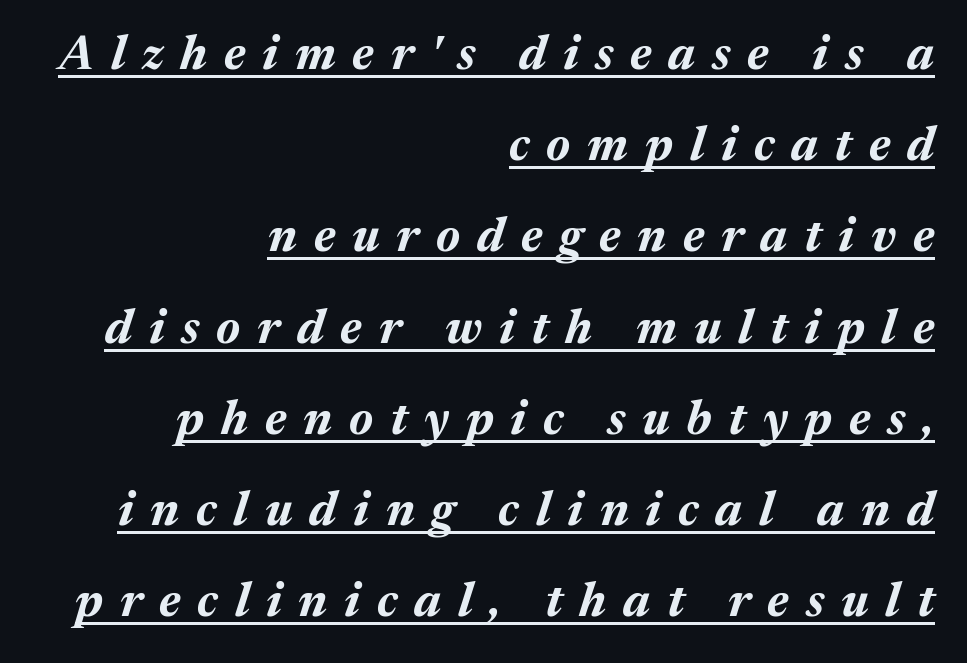
{"italic": "yes", "lean": "right", "slant_degrees": 17, "bold": "yes", "weight": "bold", "width": "normal", "stroke_contrast": "medium", "x_height": "medium", "monospaced": "no", "underline": "yes", "align": "right", "line_spacing": "loose", "line_spacing_ratio": 1.9, "letter_spacing": "wide", "letter_spacing_em": 0.35, "glyph_px": 48}
